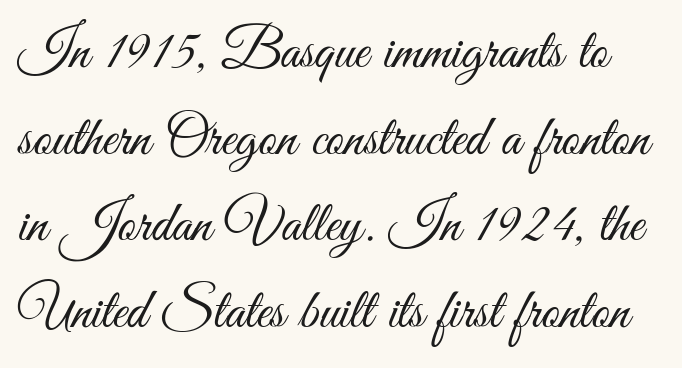
{"serif": "no", "bold": "no", "weight": "light", "width": "condensed", "stroke_contrast": "medium", "x_height": "small", "monospaced": "no", "underline": "no", "line_spacing": "normal", "line_spacing_ratio": 1.52, "letter_spacing": "normal", "letter_spacing_em": 0.0, "glyph_px": 57}
